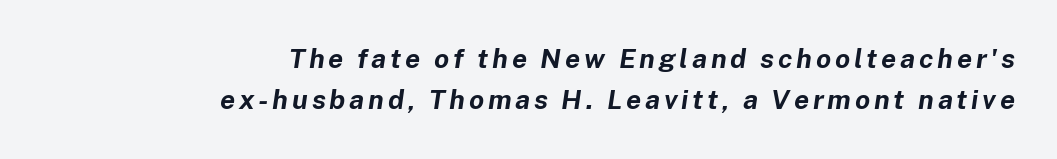
Rows of type keep a routine distance in the vertical direction. Quick note: underline off. These lines stack with their right ends in a neat column. You can tell it's italic because the verticals aren't actually vertical.
